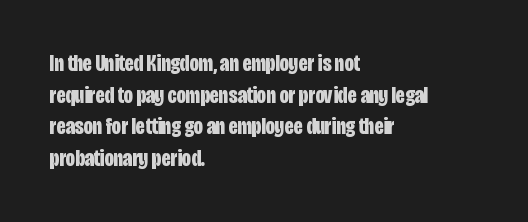
Q: Is the text bold? A: Yes.
Q: Is the text italic (slanted)? A: No, it is upright.
Q: Is the text underlined? A: No.
Q: How is the paragraph aligned? A: Left-aligned.
Q: Is the spacing between letters normal or unusually wide? A: Normal.
Q: Is the spacing between lines tight, normal or loose? A: Normal.
